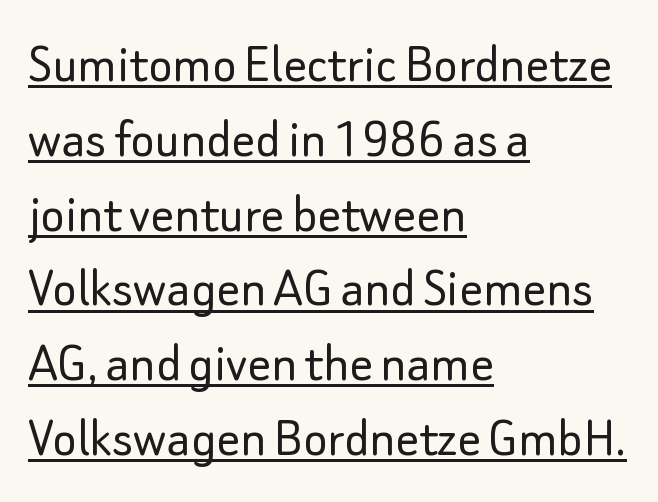
Q: Is the text bold? A: No.
Q: Is the text italic (slanted)? A: No, it is upright.
Q: Is the typeface a serif or a sans-serif typeface? A: Sans-serif.
Q: Is the text underlined? A: Yes.
Q: How is the paragraph aligned? A: Left-aligned.
Q: Is the spacing between letters normal or unusually wide? A: Normal.
Q: Is the spacing between lines tight, normal or loose? A: Normal.
Q: Width (condensed, normal, or wide)? A: Normal.
Q: Stroke contrast? A: Low.
Q: x-height? A: Small.
Q: Monospaced? A: No.
